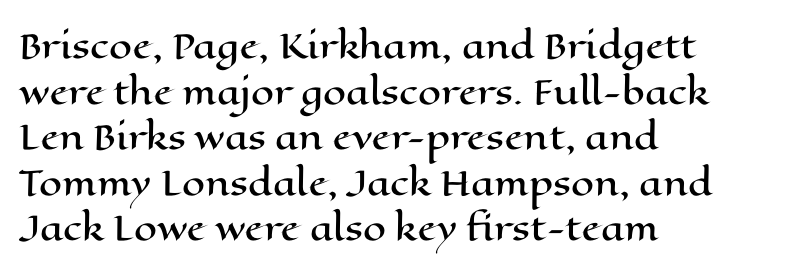
The image shows 33 px wide type, upright; set left-aligned, normal line spacing (1.38x), normal letter spacing, not underlined; high stroke contrast and a medium x-height.
